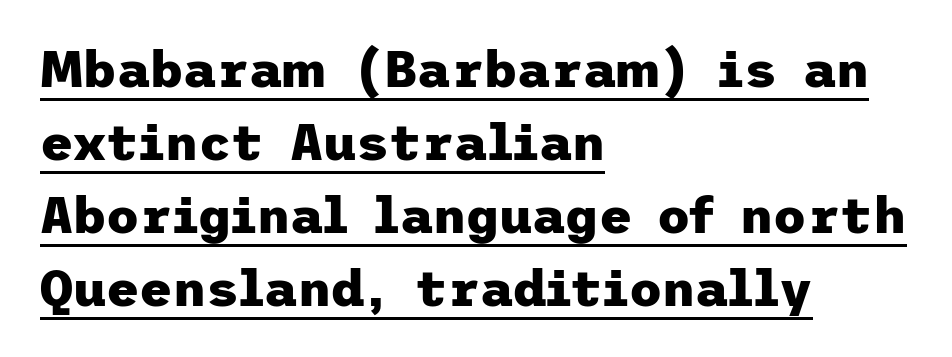
{"serif": "no", "italic": "no", "bold": "yes", "weight": "heavy", "width": "normal", "stroke_contrast": "low", "x_height": "medium", "underline": "yes", "align": "left", "line_spacing": "normal", "line_spacing_ratio": 1.43, "letter_spacing": "normal", "letter_spacing_em": 0.0, "glyph_px": 51}
